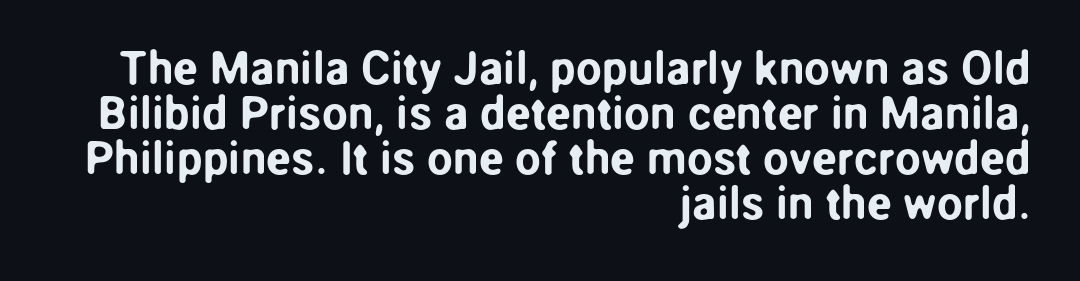
Q: Is the text italic (slanted)? A: No, it is upright.
Q: Is the typeface a serif or a sans-serif typeface? A: Sans-serif.
Q: Is the text underlined? A: No.
Q: How is the paragraph aligned? A: Right-aligned.
Q: Is the spacing between letters normal or unusually wide? A: Normal.
Q: Is the spacing between lines tight, normal or loose? A: Tight.
Q: Width (condensed, normal, or wide)? A: Normal.
Q: Stroke contrast? A: Low.
Q: x-height? A: Medium.
Q: Monospaced? A: No.
